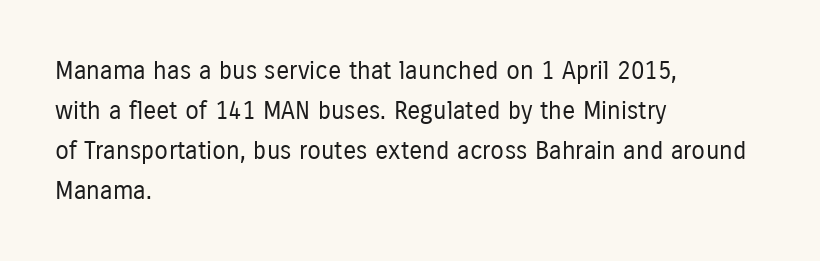
The area under the type is left untouched. A typesetter would mark this as roman, not italic. What's the leading like? Ordinary, nothing unusual. A typesetter would call this zero additional tracking. Which margin do the lines hug? The left one — the right edge is uneven. The cut favours lightness, reaching ordinary text weight at its darkest.
